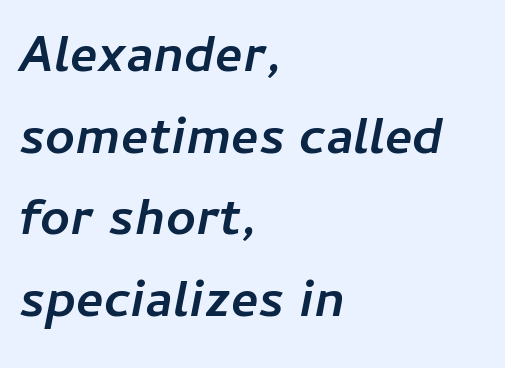
The area under the type is left untouched. The whole block is typeset with a tilt. What stands out about the letter spacing? Nothing — it is the standard amount. Varying glyph widths throughout — classic text-font behaviour. Horizontal alignment here is leftward, the default for most running prose. Regular leading.
